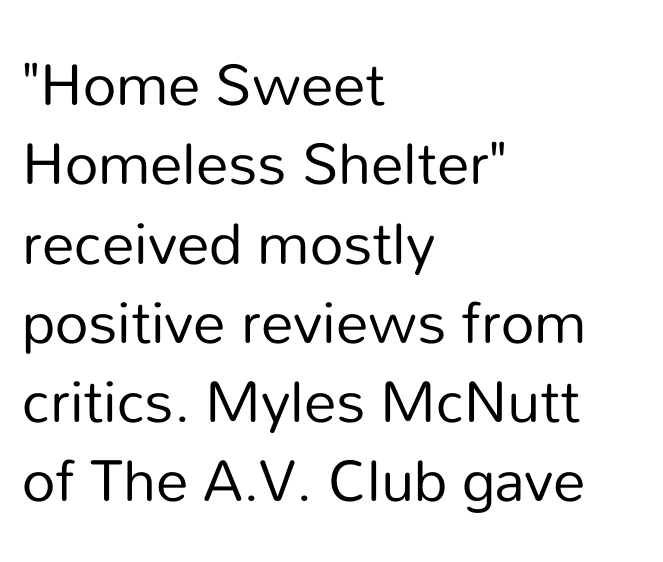
Honestly, the letter spacing is just normal — you wouldn't notice it. A typesetter would call this proportional, since set widths differ per character. The characters are drawn with everyday or finer stroke widths. In terms of letterform style, serifs are entirely absent. These lines are set flush left with a ragged right edge. The specimen omits any rule beneath the text block's lines.
